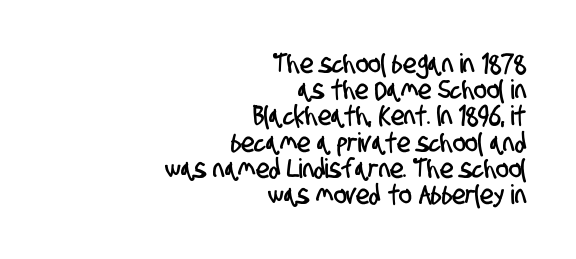
If you drew a ruler down the right edge, every line would touch it. Between one letter and the next there's only the usual sliver of space. Regarding leading, the lines here are crowded together. Underline: absent.
